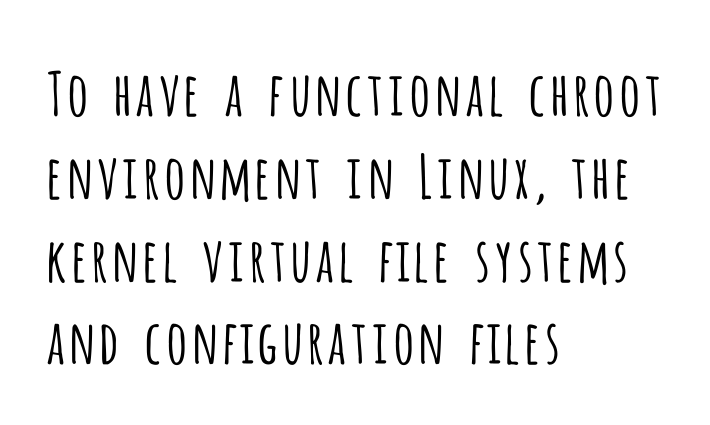
{"serif": "no", "italic": "no", "bold": "no", "weight": "light", "width": "condensed", "stroke_contrast": "low", "x_height": "large", "monospaced": "no", "underline": "no", "align": "left", "line_spacing": "normal", "line_spacing_ratio": 1.38, "letter_spacing": "normal", "letter_spacing_em": 0.0, "glyph_px": 60}
